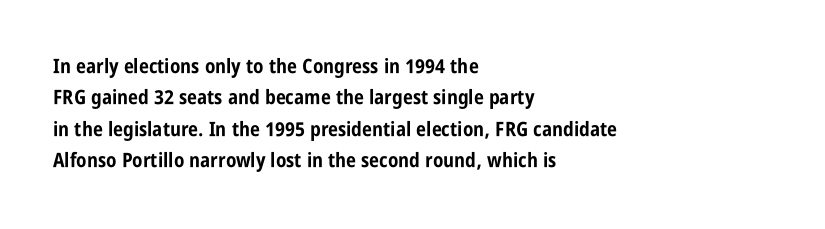
Q: Is the text bold? A: Yes.
Q: Is the text italic (slanted)? A: No, it is upright.
Q: Is the text underlined? A: No.
Q: How is the paragraph aligned? A: Left-aligned.
Q: Is the spacing between letters normal or unusually wide? A: Normal.
Q: Is the spacing between lines tight, normal or loose? A: Normal.
